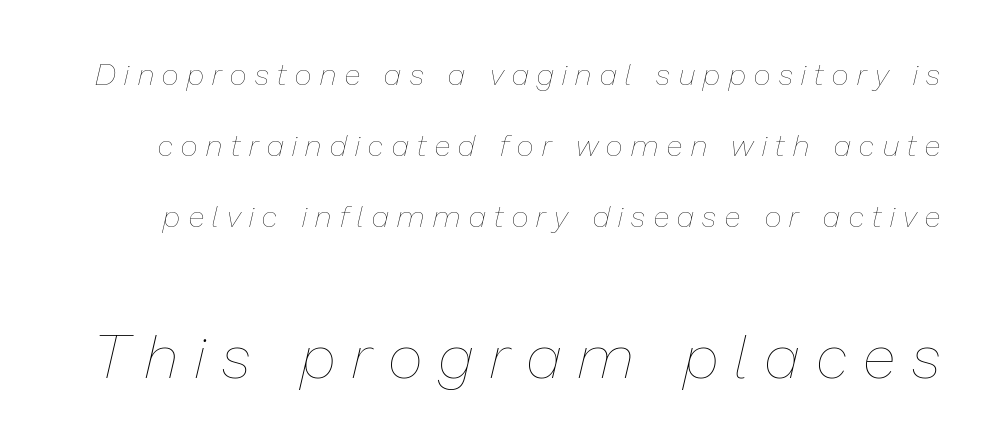
{"italic": "yes", "lean": "right", "slant_degrees": 13, "bold": "no", "weight": "thin", "width": "normal", "stroke_contrast": "low", "x_height": "medium", "monospaced": "no", "underline": "no", "line_spacing": "loose", "line_spacing_ratio": 2.36, "letter_spacing": "wide", "letter_spacing_em": 0.29, "larger_block": "second", "size_ratio": 2.03, "glyph_px": 61}
